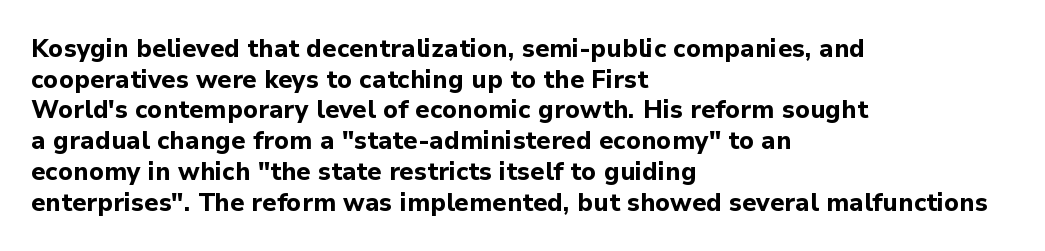
The image shows 25 px bold type, upright; set left-aligned, line spacing 1.23x, normal letter spacing, not underlined.
